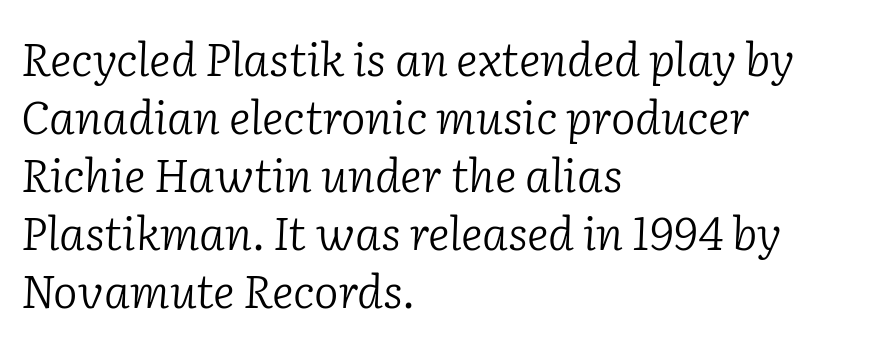
{"serif": "yes", "italic": "yes", "lean": "right", "slant_degrees": 2, "bold": "no", "weight": "light", "width": "normal", "stroke_contrast": "low", "x_height": "medium", "monospaced": "no", "underline": "no", "align": "left", "line_spacing": "normal", "line_spacing_ratio": 1.26, "letter_spacing": "normal", "letter_spacing_em": 0.0, "glyph_px": 46}
